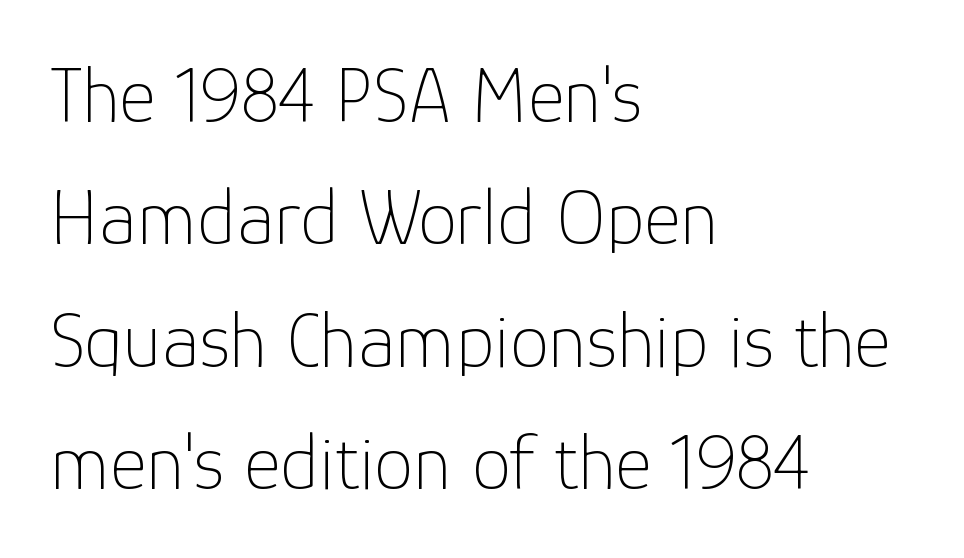
{"serif": "no", "italic": "no", "bold": "no", "weight": "thin", "width": "normal", "stroke_contrast": "low", "x_height": "medium", "monospaced": "no", "underline": "no", "align": "left", "line_spacing": "normal", "line_spacing_ratio": 1.55, "letter_spacing": "normal", "letter_spacing_em": 0.0, "glyph_px": 79}
